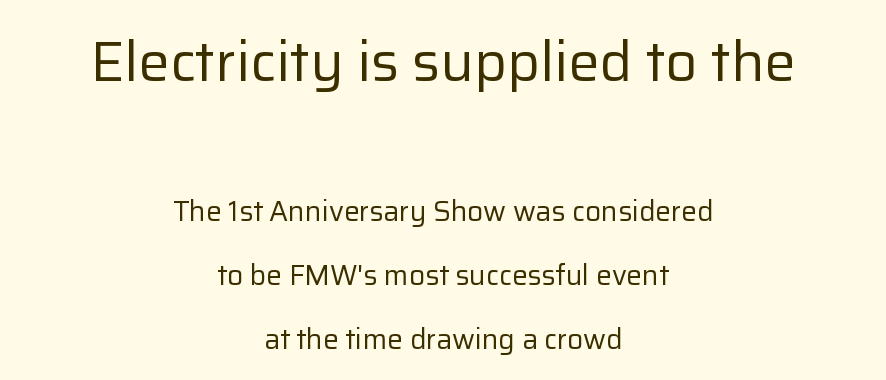
Italic: no, the glyphs are upright roman. The emphasis by scale lands on block number one, above. This sample has the flowing, uneven cadence of proportional lettering. Reading down the block, each line starts at a different indent, mirrored at its end. This sample trades compactness for vertical openness between lines.
